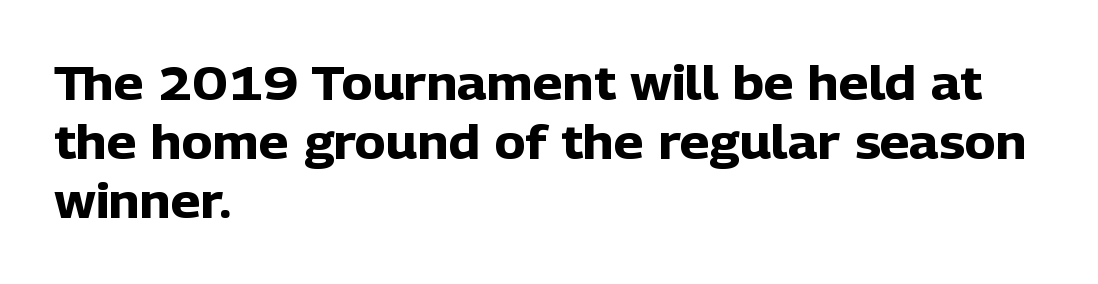
Q: Is the text bold? A: Yes.
Q: Is the text italic (slanted)? A: No, it is upright.
Q: Is the typeface a serif or a sans-serif typeface? A: Sans-serif.
Q: Is the text underlined? A: No.
Q: How is the paragraph aligned? A: Left-aligned.
Q: Is the spacing between letters normal or unusually wide? A: Normal.
Q: Is the spacing between lines tight, normal or loose? A: Normal.
Q: Width (condensed, normal, or wide)? A: Normal.
Q: Stroke contrast? A: Low.
Q: x-height? A: Medium.
Q: Monospaced? A: No.
